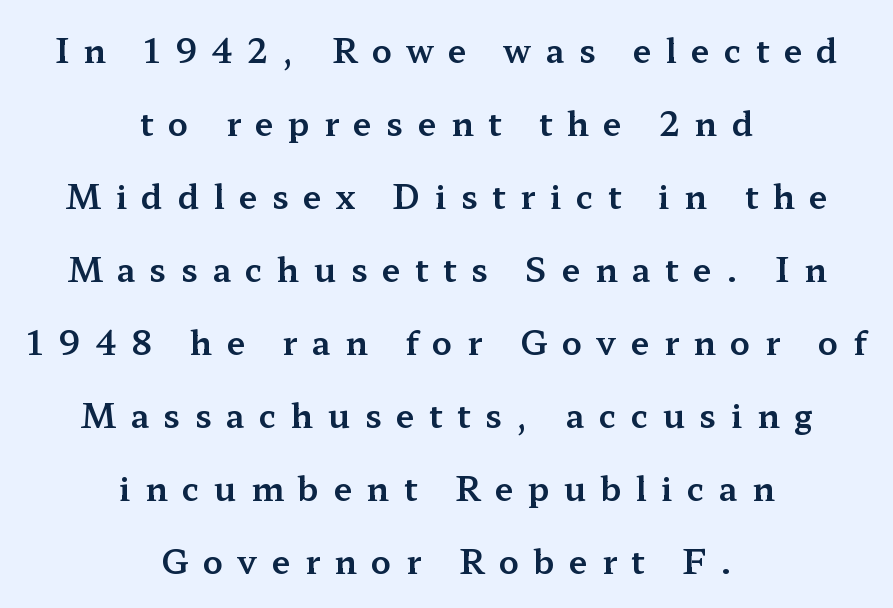
The image shows 33 px wide serif type, upright; set centered, loose line spacing (2.21x), unusually wide letter spacing (+0.44 em), not underlined; medium stroke contrast and a medium x-height.
